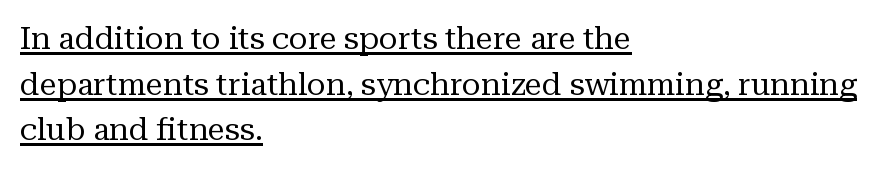
Q: Is the text bold? A: No.
Q: Is the text italic (slanted)? A: No, it is upright.
Q: Is the typeface a serif or a sans-serif typeface? A: Serif.
Q: Is the text underlined? A: Yes.
Q: How is the paragraph aligned? A: Left-aligned.
Q: Is the spacing between letters normal or unusually wide? A: Normal.
Q: Is the spacing between lines tight, normal or loose? A: Normal.
Q: Width (condensed, normal, or wide)? A: Normal.
Q: Stroke contrast? A: Medium.
Q: x-height? A: Medium.
Q: Monospaced? A: No.
